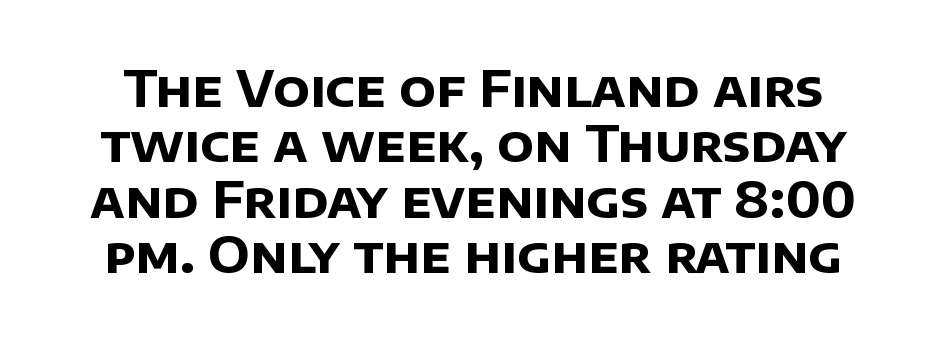
{"serif": "no", "bold": "yes", "weight": "bold", "width": "normal", "stroke_contrast": "low", "x_height": "large", "monospaced": "no", "underline": "no", "line_spacing": "tight", "line_spacing_ratio": 1.11, "letter_spacing": "normal", "letter_spacing_em": 0.0, "glyph_px": 50}
